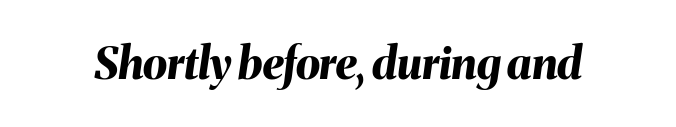
The image shows 44 px bold type, italic (leaning right); set normal letter spacing, not underlined; medium stroke contrast and a medium x-height.
